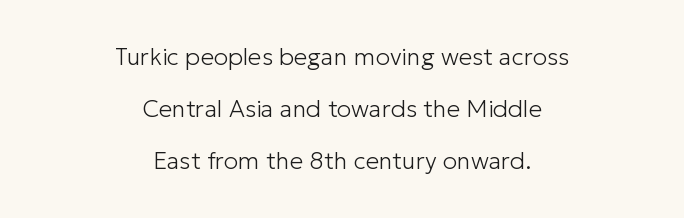
The image shows 24 px text type, upright; set centered, loose line spacing (2.17x), normal letter spacing, not underlined.
